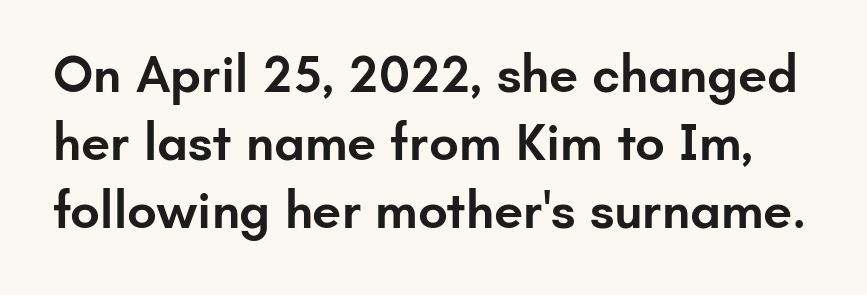
A normal amount of white space separates one row of letters from the next. Posture: straight, roman, zero tilt. The characters look somewhat weighty, a semibold short of true bold. Honestly, there is no underline to notice here at all.
